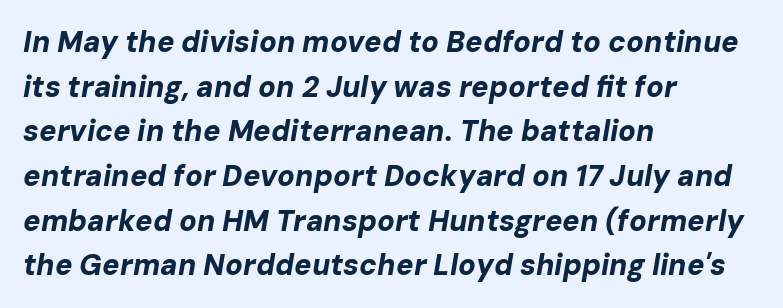
Q: Is the text bold? A: Yes.
Q: Is the text italic (slanted)? A: Yes, it leans right by about 10 degrees.
Q: Is the text underlined? A: No.
Q: How is the paragraph aligned? A: Left-aligned.
Q: Is the spacing between letters normal or unusually wide? A: Normal.
Q: Is the spacing between lines tight, normal or loose? A: Normal.
Q: Width (condensed, normal, or wide)? A: Normal.
Q: Stroke contrast? A: Low.
Q: x-height? A: Medium.
Q: Monospaced? A: No.
